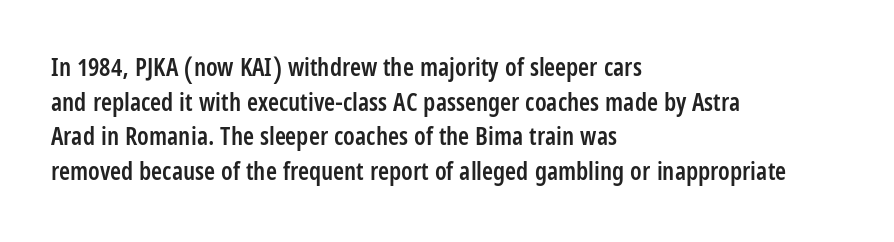
Quick note: underline off. The block of text has a typical density, with ordinary space between rows. Does the lettering tilt? It doesn't — this is upright. Characters follow at the spacing the type designer built in.
